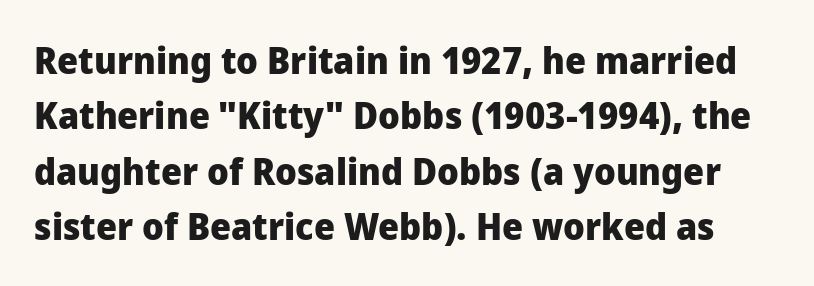
{"serif": "no", "italic": "no", "bold": "yes", "weight": "heavy", "width": "normal", "stroke_contrast": "low", "x_height": "medium", "monospaced": "no", "underline": "no", "line_spacing": "normal", "line_spacing_ratio": 1.5, "letter_spacing": "normal", "letter_spacing_em": 0.0, "glyph_px": 37}
